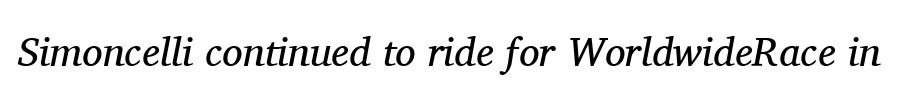
{"serif": "yes", "italic": "yes", "lean": "right", "slant_degrees": 11, "bold": "no", "weight": "regular", "width": "normal", "stroke_contrast": "medium", "x_height": "medium", "monospaced": "no", "underline": "no", "letter_spacing": "normal", "letter_spacing_em": 0.0, "glyph_px": 41}
